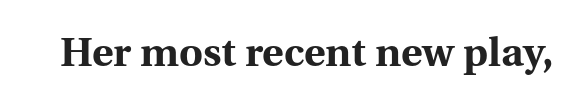
The glyphs in this specimen are seriffed. This sample has the flowing, uneven cadence of proportional lettering. Each glyph is drawn with heavy, bold strokes. Vertical strokes here are truly vertical. A typesetter would call this zero additional tracking. A clean baseline with only descenders dipping below it.
